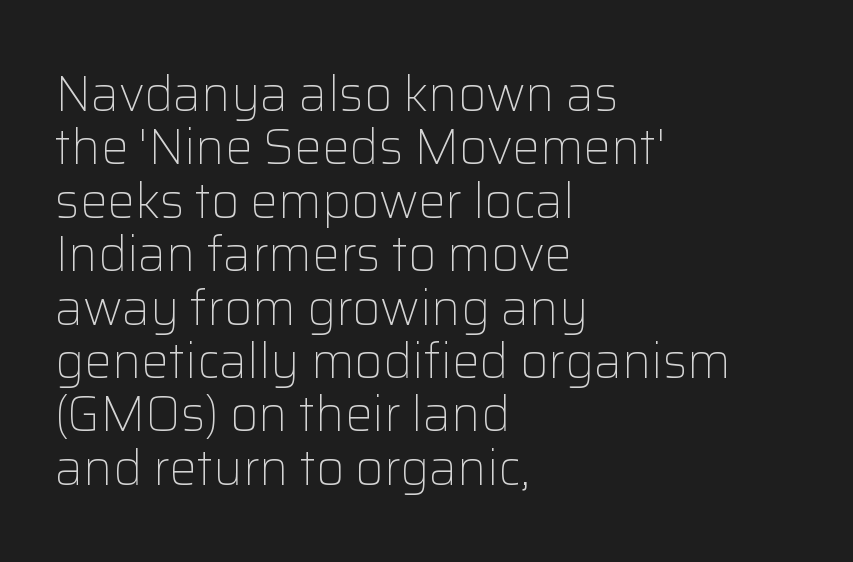
Short note: letters normally spaced. If you measured baseline to baseline, you'd find a short distance. This sample has the flowing, uneven cadence of proportional lettering. Descenders are the only things crossing below the line.
